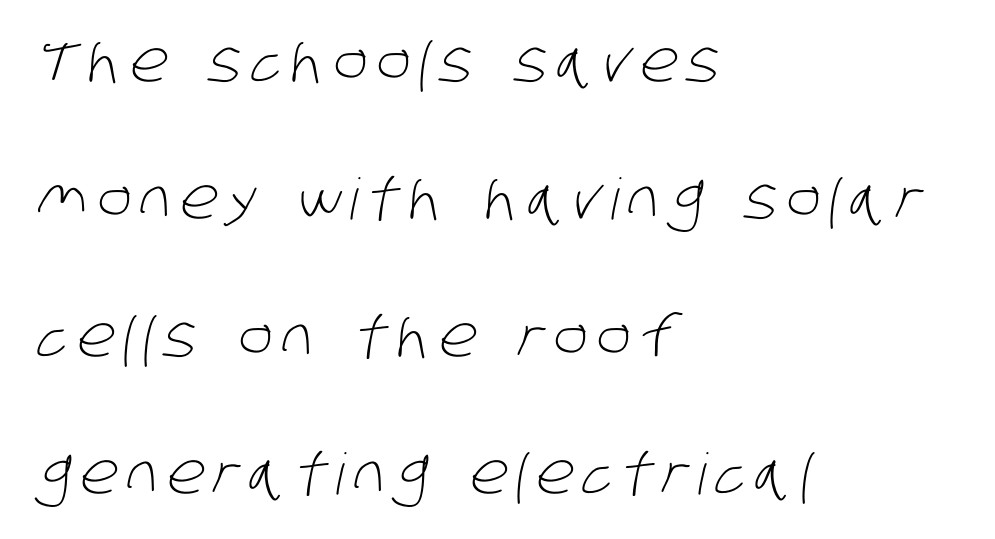
{"serif": "no", "bold": "no", "weight": "light", "width": "condensed", "stroke_contrast": "low", "x_height": "large", "monospaced": "no", "underline": "no", "align": "left", "line_spacing": "loose", "line_spacing_ratio": 2.41, "glyph_px": 57}
